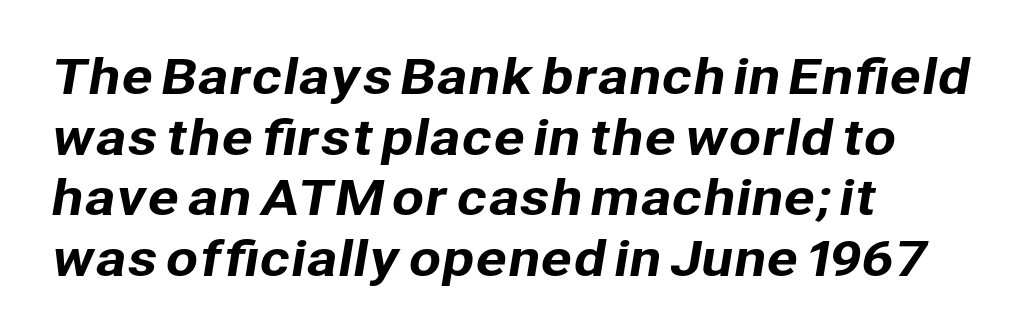
The image shows 47 px sans-serif type; set left-aligned, normal line spacing (1.29x), normal letter spacing, not underlined; low stroke contrast and a medium x-height.
